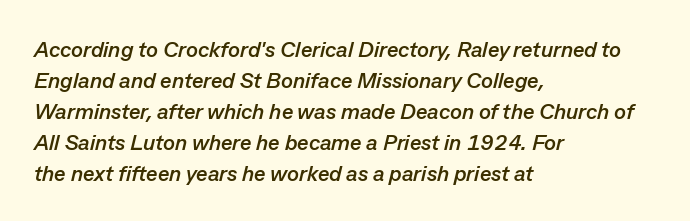
Each glyph is drawn with heavy, bold strokes. Look at the tracking — it's just the regular setting, nothing added. A typesetter would call this leading conventional body-copy spacing. The rendering anchors every line to the left-hand side. Glance below the letters and you will spot only blank space.
